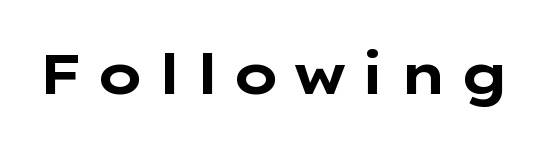
Typesetter's note: full bold, strokes at maximum text heaviness. It's the straight-up-and-down kind of type. Each row of text sits above clean, open space. I'd call this a sans setting — the letters go barefoot. Looks like regular typesetting: each glyph gets only the width it needs.
